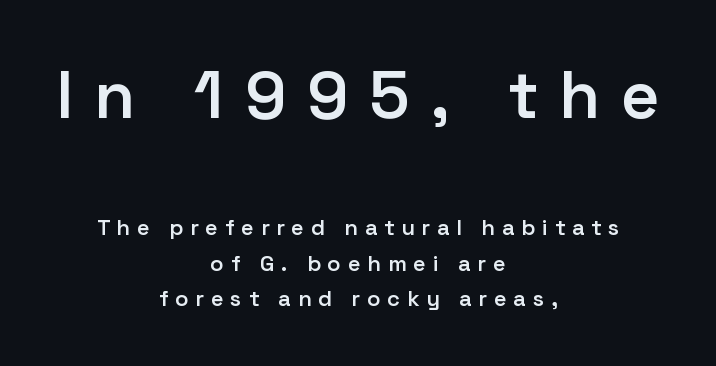
How would I describe the line gaps? Plain and ordinary. Block one is the big one; block two sits smaller underneath. Descender tails drop into unmarked territory. I'd call this a sans setting — the letters go barefoot. Substantial extra tracking has been applied to these lines.
